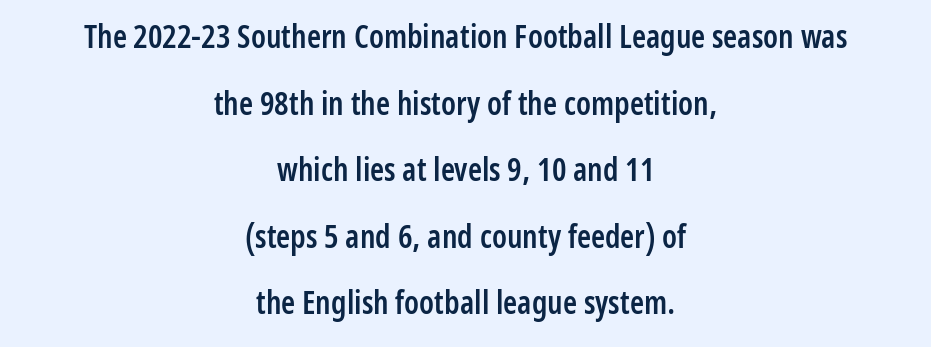
The image shows 32 px semibold, condensed sans-serif type, upright; set centered, loose line spacing (2.08x), normal letter spacing, not underlined; low stroke contrast and a medium x-height.
